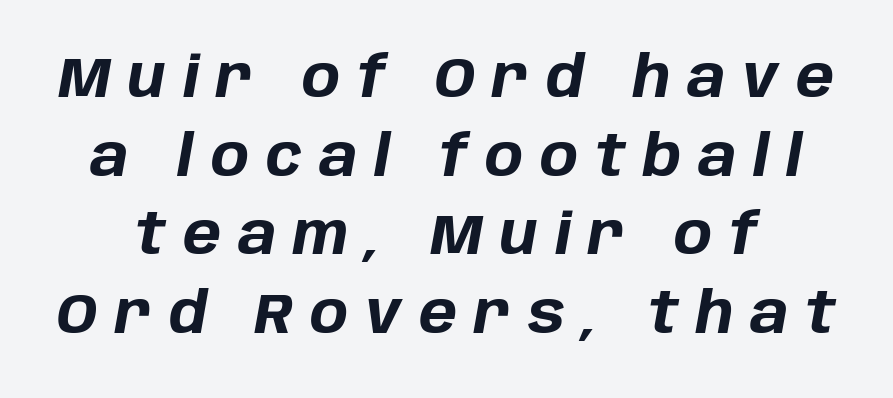
Plain, unruled lines of type. These words are printed bold, with thick strokes throughout. The tracking jumps out immediately: characters are airy and widely separated. Every character sits at an angle, as italics do.
